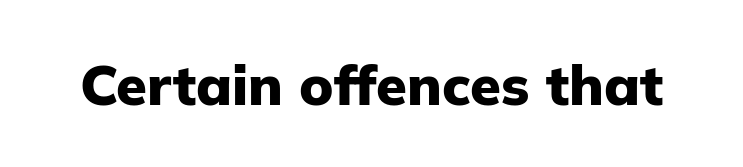
Q: Is the text bold? A: Yes.
Q: Is the text italic (slanted)? A: No, it is upright.
Q: Is the typeface a serif or a sans-serif typeface? A: Sans-serif.
Q: Is the text underlined? A: No.
Q: Is the spacing between letters normal or unusually wide? A: Normal.
Q: Width (condensed, normal, or wide)? A: Normal.
Q: Stroke contrast? A: Low.
Q: x-height? A: Medium.
Q: Monospaced? A: No.
